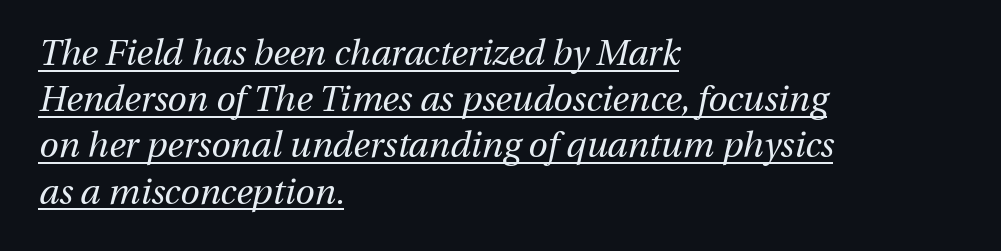
{"italic": "yes", "lean": "right", "slant_degrees": 13, "bold": "no", "weight": "regular", "width": "normal", "stroke_contrast": "medium", "x_height": "medium", "monospaced": "no", "underline": "yes", "align": "left", "line_spacing": "normal", "line_spacing_ratio": 1.32, "letter_spacing": "normal", "letter_spacing_em": 0.0, "glyph_px": 35}
